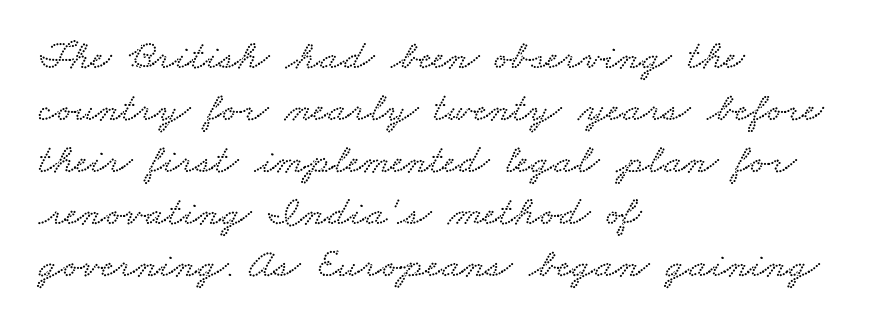
Each line starts at the same left margin while the right side varies. Type without underlining. This rendering leaves character spacing at its baseline value. These lines are rendered in a variable-pitch font.
